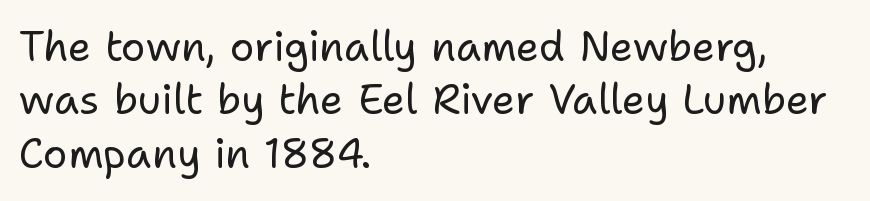
The image shows 41 px regular-weight sans-serif type, upright; set left-aligned, normal line spacing (1.3x), normal letter spacing, not underlined; low stroke contrast and a medium x-height.
